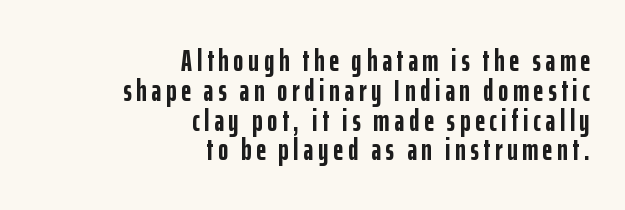
{"serif": "no", "italic": "no", "bold": "yes", "weight": "semibold", "width": "condensed", "stroke_contrast": "low", "x_height": "medium", "monospaced": "no", "underline": "no", "align": "right", "line_spacing": "tight", "line_spacing_ratio": 0.96, "glyph_px": 31}
